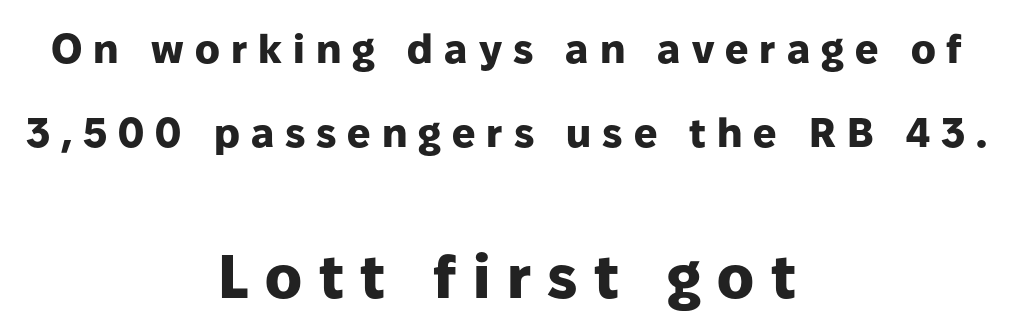
The image shows 61 px heavy sans-serif type, upright; set centered, loose line spacing (2.05x), unusually wide letter spacing (+0.27 em), not underlined; the second (bottom) block is 1.49x larger; low stroke contrast and a medium x-height.
